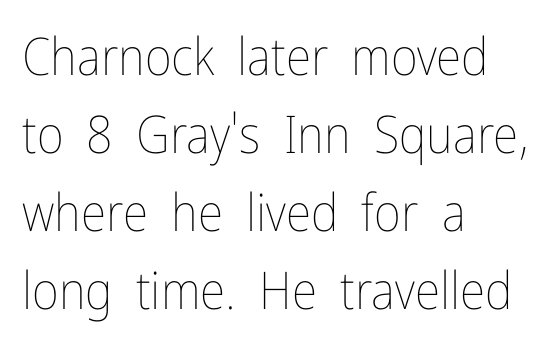
The leading is moderate, giving the passage an even texture. Each word holds together tightly as a unit, with standard inter-letter gaps. The baseline area is clear. Stems and bowls with no extra thickness — not bold.
